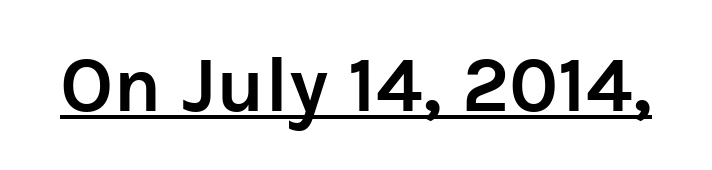
{"serif": "no", "italic": "no", "bold": "yes", "weight": "semibold", "width": "normal", "stroke_contrast": "low", "x_height": "medium", "monospaced": "no", "underline": "yes", "letter_spacing": "normal", "letter_spacing_em": 0.0, "glyph_px": 78}
